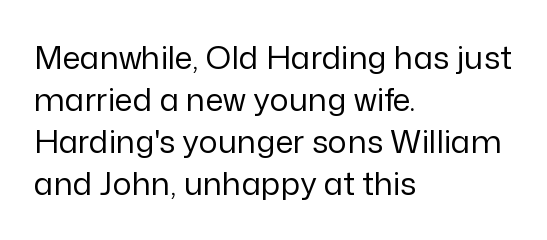
Stroke thickness stays within the range of a standard reading face or lighter. The lines are quadded left. Note the varied advance widths — an 'i' is clearly narrower than an 'm'. A clean baseline with only descenders dipping below it.
